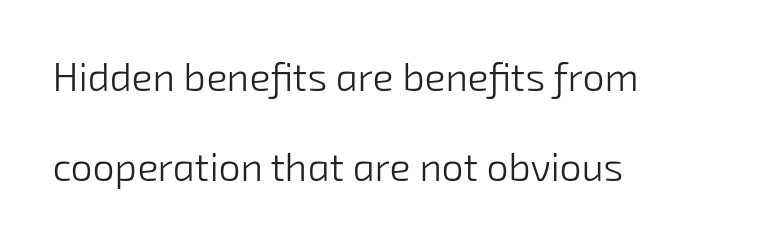
The image shows 39 px light sans-serif type; set left-aligned, loose line spacing (2.31x), normal letter spacing, not underlined; low stroke contrast and a medium x-height.
